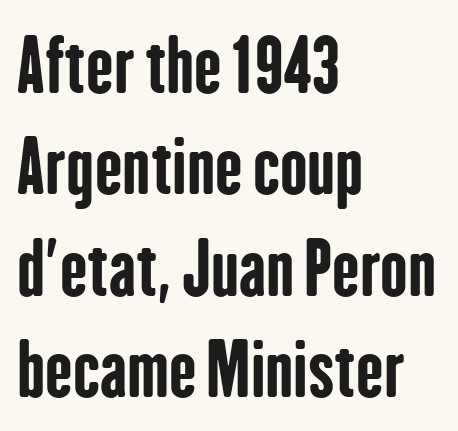
The image shows 73 px bold, condensed sans-serif type, upright; set left-aligned, normal line spacing (1.39x), normal letter spacing, not underlined; low stroke contrast and a medium x-height.
